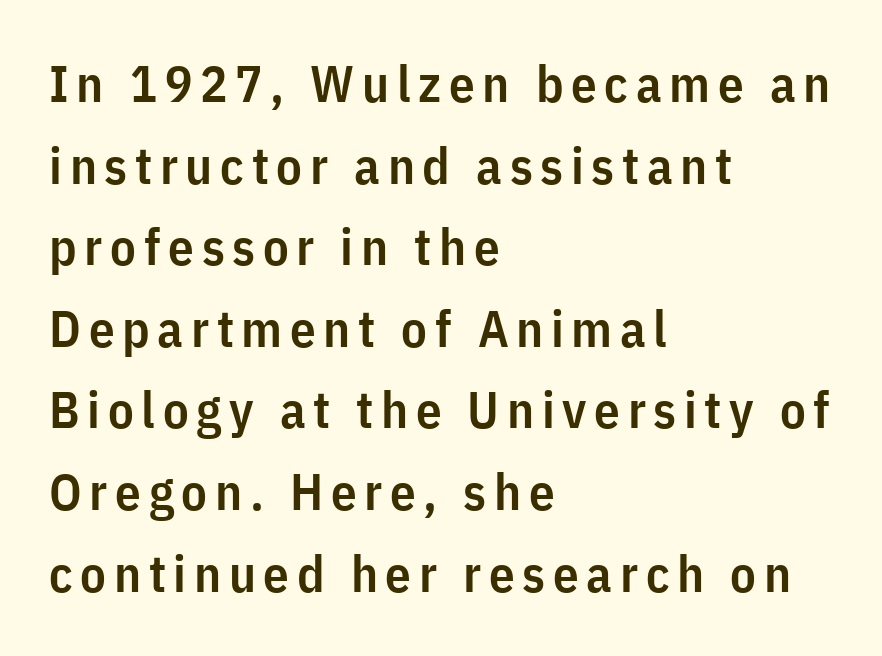
In terms of weight, the rendering is demibold, just under bold. Letters rest on an invisible, unmarked baseline. In terms of leading, this rendering sits right in the middle. Examine the stroke ends and you'll find no serifs.
